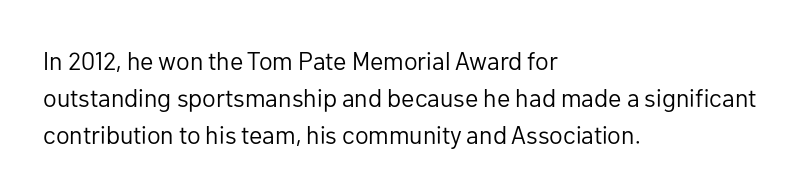
The image shows 25 px text type, upright; set left-aligned, normal line spacing (1.49x), normal letter spacing, not underlined.
